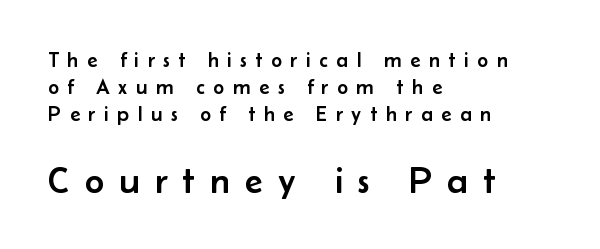
The image shows 37 px sans-serif type, upright; set left-aligned, normal line spacing (1.29x), unusually wide letter spacing (+0.41 em), not underlined; the second (bottom) block is 1.76x larger; low stroke contrast and a small x-height.
